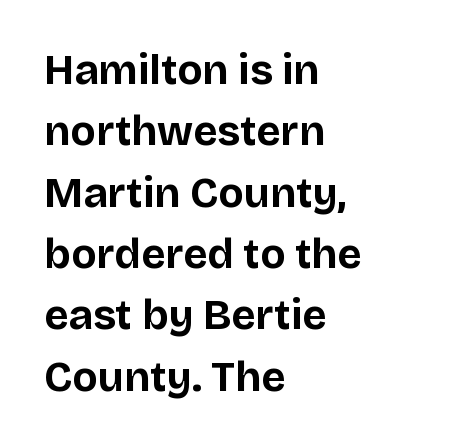
Q: Is the text bold? A: Yes.
Q: Is the text italic (slanted)? A: No, it is upright.
Q: Is the typeface a serif or a sans-serif typeface? A: Sans-serif.
Q: Is the text underlined? A: No.
Q: How is the paragraph aligned? A: Left-aligned.
Q: Is the spacing between letters normal or unusually wide? A: Normal.
Q: Is the spacing between lines tight, normal or loose? A: Normal.
Q: Width (condensed, normal, or wide)? A: Normal.
Q: Stroke contrast? A: Low.
Q: x-height? A: Large.
Q: Monospaced? A: No.
